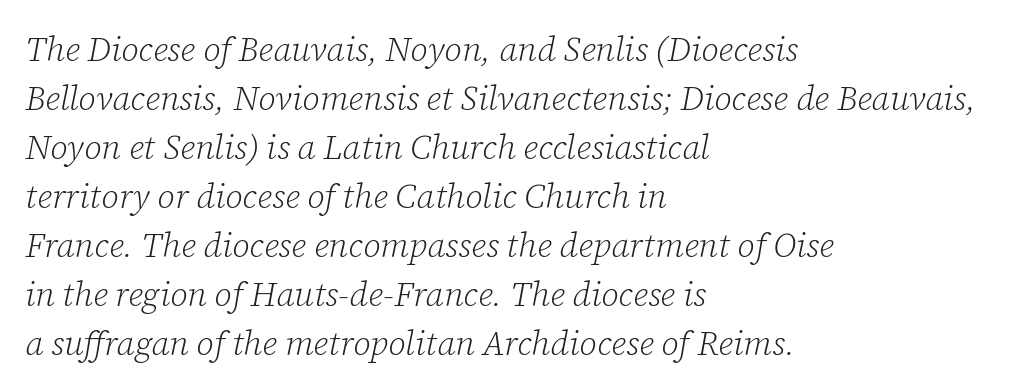
Each letter keeps its own natural width here, so spacing adapts to shape. Whoever set this chose a conventional vertical rhythm. A clean baseline with only descenders dipping below it. Line starts are locked; line ends wander. Style check: oblique.
